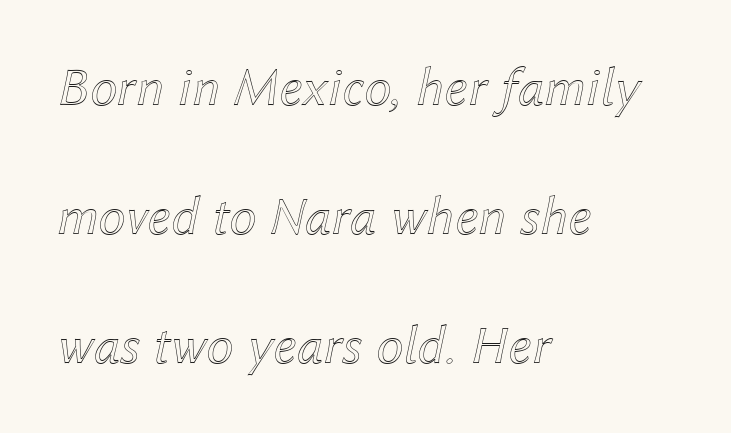
Q: Is the text italic (slanted)? A: Yes, it leans right by about 12 degrees.
Q: Is the text underlined? A: No.
Q: How is the paragraph aligned? A: Left-aligned.
Q: Is the spacing between letters normal or unusually wide? A: Normal.
Q: Is the spacing between lines tight, normal or loose? A: Loose.
Q: Width (condensed, normal, or wide)? A: Normal.
Q: x-height? A: Medium.
Q: Monospaced? A: No.
